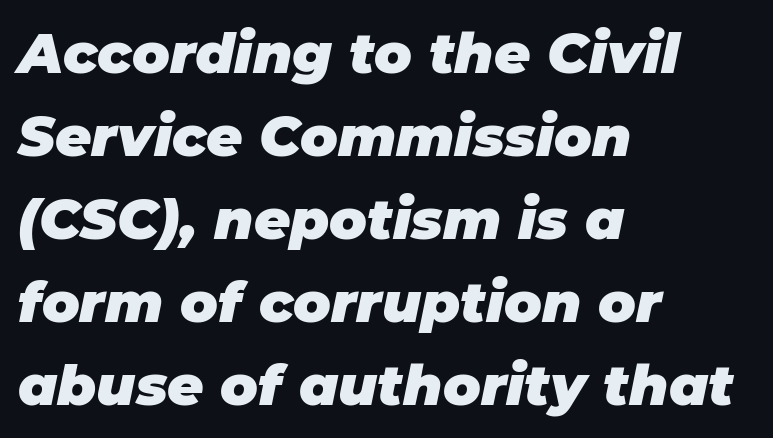
Q: Is the text bold? A: Yes.
Q: Is the text italic (slanted)? A: Yes, it leans right by about 11 degrees.
Q: Is the text underlined? A: No.
Q: How is the paragraph aligned? A: Left-aligned.
Q: Is the spacing between letters normal or unusually wide? A: Normal.
Q: Is the spacing between lines tight, normal or loose? A: Normal.
Q: Width (condensed, normal, or wide)? A: Normal.
Q: Stroke contrast? A: Low.
Q: x-height? A: Large.
Q: Monospaced? A: No.
